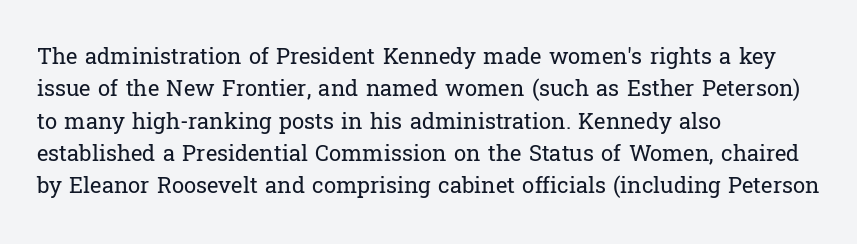
The image shows 22 px text type, upright; set left-aligned, normal line spacing (1.47x), normal letter spacing, not underlined.
